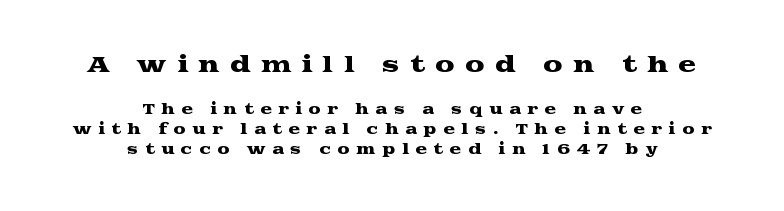
Q: Is the text italic (slanted)? A: No, it is upright.
Q: Is the text underlined? A: No.
Q: How is the paragraph aligned? A: Centered.
Q: Is the spacing between letters normal or unusually wide? A: Unusually wide.
Q: Is the spacing between lines tight, normal or loose? A: Normal.
Q: Which block of text is set in a larger size, the first (top) or the second (bottom)? A: The first (top) one.
